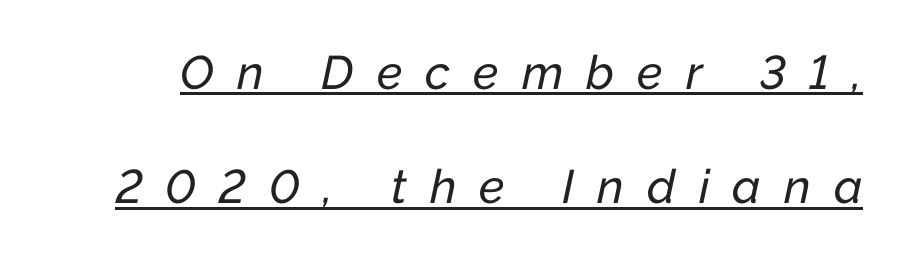
Slant detected: the letters are inclined. These lines are rendered in a variable-pitch font. This is underlined copy, the kind a proofreader might mark for attention. Substantial extra tracking has been applied to these lines. Reading down the column, the eye jumps a long way to each next line.
